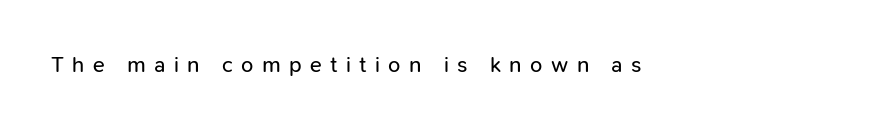
{"italic": "no", "bold": "no", "underline": "no", "letter_spacing": "wide", "letter_spacing_em": 0.38, "glyph_px": 22}
